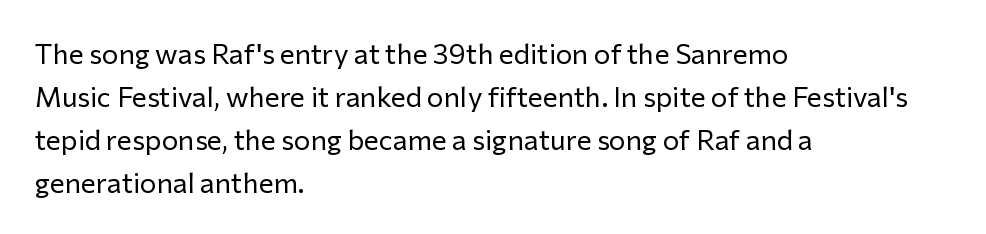
{"serif": "no", "italic": "no", "bold": "no", "weight": "regular", "width": "normal", "stroke_contrast": "low", "x_height": "medium", "monospaced": "no", "underline": "no", "align": "left", "line_spacing": "normal", "line_spacing_ratio": 1.53, "letter_spacing": "normal", "letter_spacing_em": 0.0, "glyph_px": 28}
